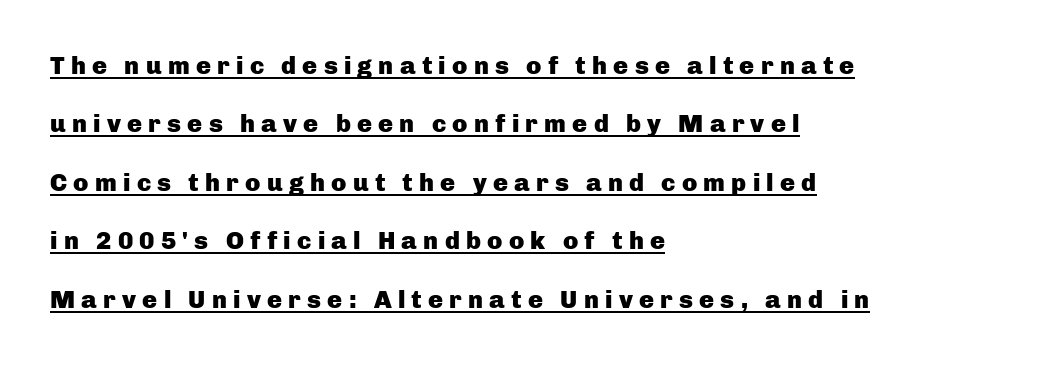
Q: Is the text bold? A: Yes.
Q: Is the text italic (slanted)? A: No, it is upright.
Q: Is the text underlined? A: Yes.
Q: How is the paragraph aligned? A: Left-aligned.
Q: Is the spacing between letters normal or unusually wide? A: Unusually wide.
Q: Is the spacing between lines tight, normal or loose? A: Loose.
